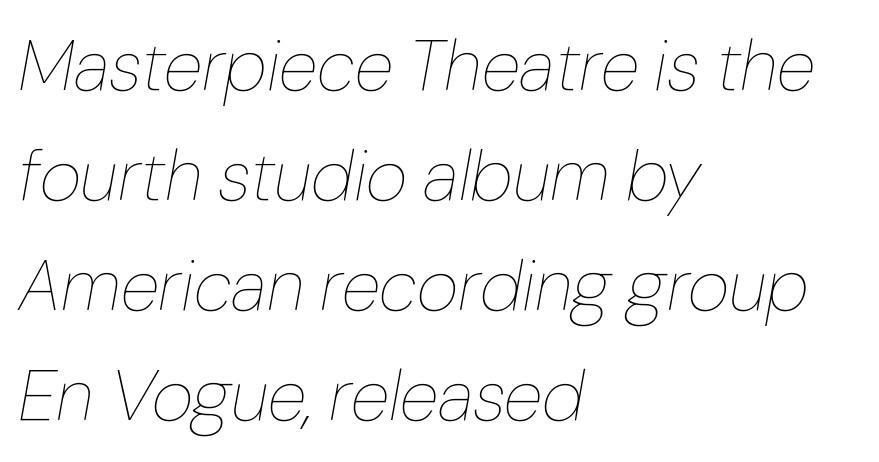
Q: Is the text bold? A: No.
Q: Is the text italic (slanted)? A: Yes, it leans right by about 10 degrees.
Q: Is the text underlined? A: No.
Q: How is the paragraph aligned? A: Left-aligned.
Q: Is the spacing between letters normal or unusually wide? A: Normal.
Q: Is the spacing between lines tight, normal or loose? A: Normal.
Q: Width (condensed, normal, or wide)? A: Normal.
Q: Stroke contrast? A: Low.
Q: x-height? A: Medium.
Q: Monospaced? A: No.
